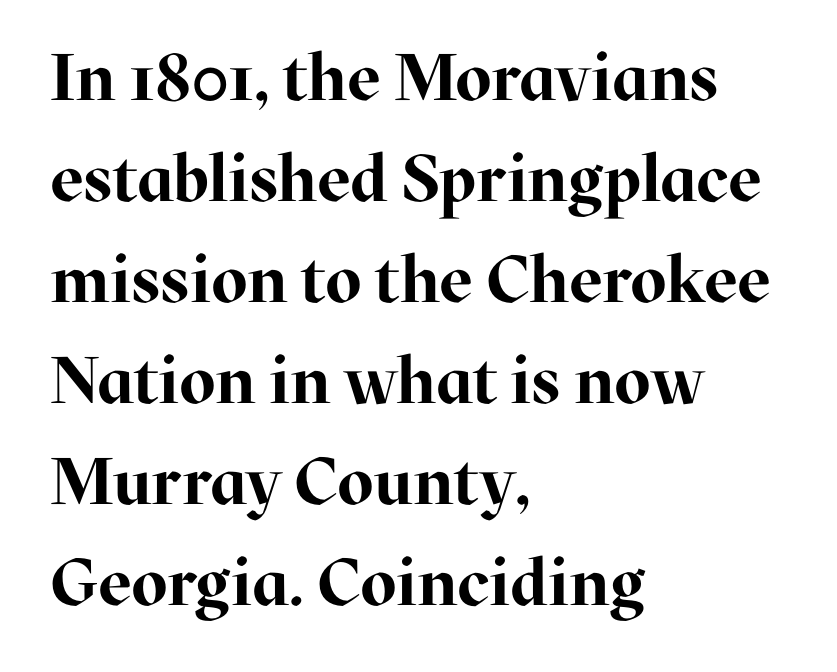
A roman cut, with each character standing at attention. The space directly below the letters is spotless. Do the characters align in a grid? No, the font is proportional. In CSS terms this would be text-align: left.
